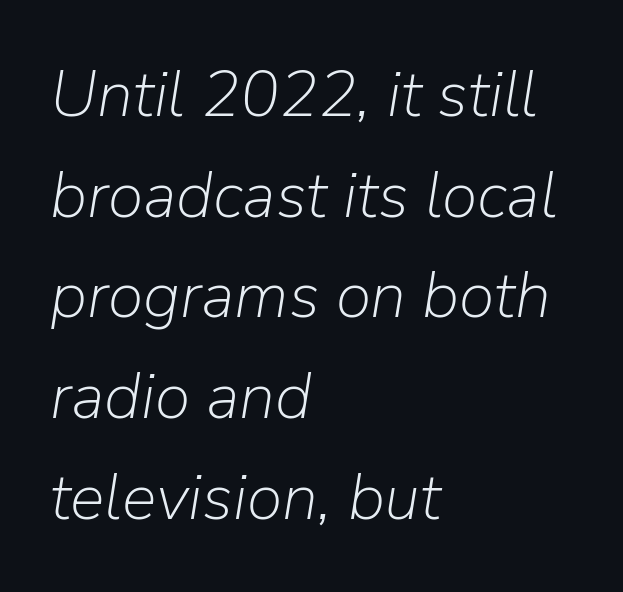
The image shows 65 px light type, italic (leaning right); set left-aligned, normal line spacing (1.55x), normal letter spacing, not underlined; low stroke contrast and a medium x-height.
